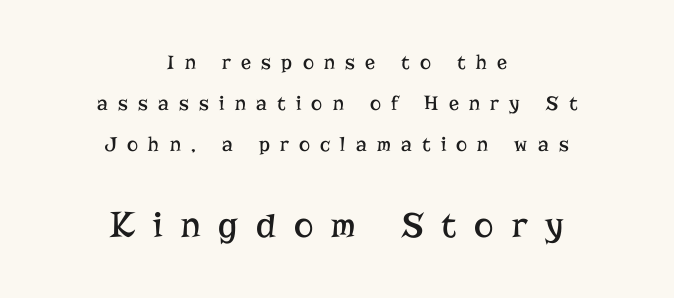
Q: Is the text bold? A: No.
Q: Is the text italic (slanted)? A: No, it is upright.
Q: Is the typeface a serif or a sans-serif typeface? A: Serif.
Q: Is the text underlined? A: No.
Q: How is the paragraph aligned? A: Centered.
Q: Is the spacing between letters normal or unusually wide? A: Unusually wide.
Q: Is the spacing between lines tight, normal or loose? A: Loose.
Q: Which block of text is set in a larger size, the first (top) or the second (bottom)? A: The second (bottom) one.
Q: Width (condensed, normal, or wide)? A: Normal.
Q: Stroke contrast? A: Low.
Q: x-height? A: Medium.
Q: Monospaced? A: No.
